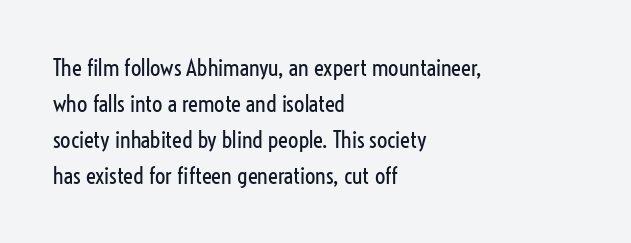
{"italic": "no", "bold": "no", "underline": "no", "align": "left", "line_spacing": "normal", "line_spacing_ratio": 1.56, "letter_spacing": "normal", "letter_spacing_em": 0.0, "glyph_px": 23}
